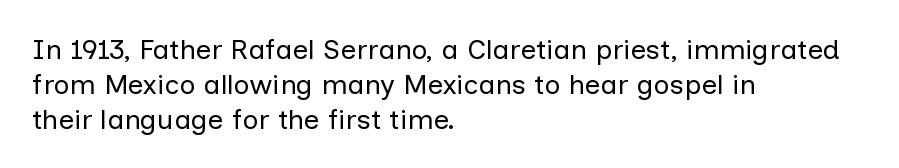
Visually the block forms a straight wall on the left and a jagged coastline on the right. Interline gaps are of average width in this sample. The font family rendered here belongs to the sans-serif group. No chunkiness to these letters — they're not bold. Style check: upright.
